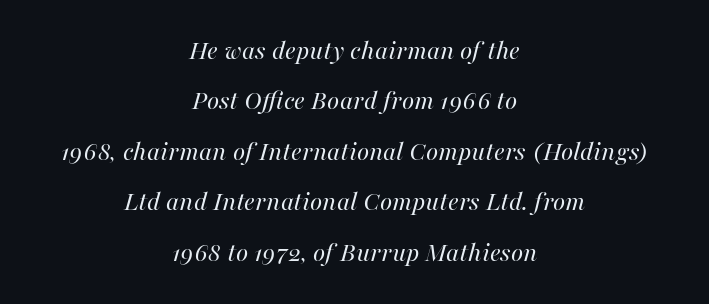
The image shows 28 px regular-weight type, italic (leaning right); set centered, line spacing 1.8x, normal letter spacing, not underlined; high stroke contrast and a medium x-height.
